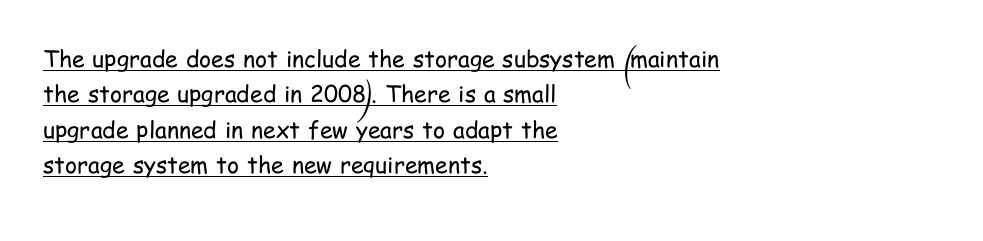
Line beginnings align vertically; line endings do not. What's the leading like? Ordinary, nothing unusual. No letter is thick-stroked: the sample isn't bold. Quick note: not italic, upright. You can see a thin bar hugging the bottom of the glyphs. Compared with typical body copy, the letter spacing here is the same.
